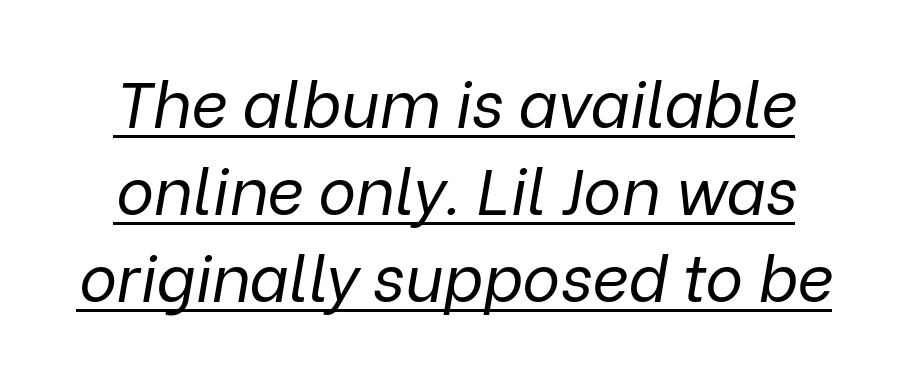
{"italic": "yes", "lean": "right", "slant_degrees": 9, "bold": "no", "weight": "regular", "width": "normal", "stroke_contrast": "low", "x_height": "medium", "monospaced": "no", "underline": "yes", "align": "center", "line_spacing": "normal", "line_spacing_ratio": 1.36, "letter_spacing": "normal", "letter_spacing_em": 0.0, "glyph_px": 64}
